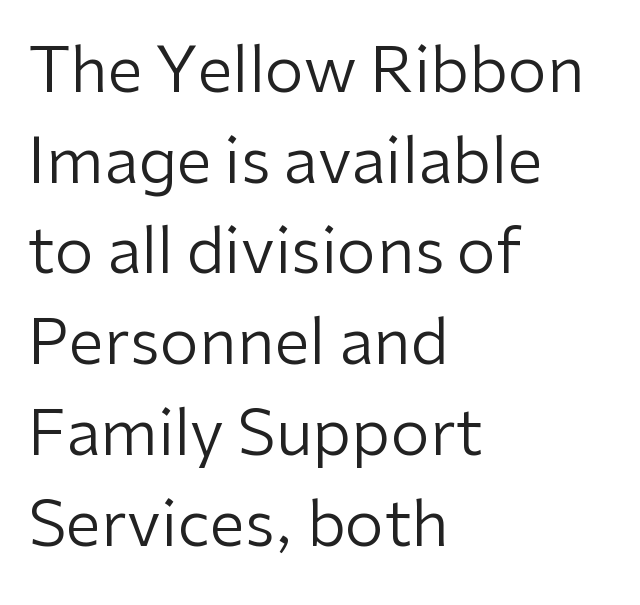
{"serif": "no", "italic": "no", "bold": "no", "weight": "regular", "width": "normal", "stroke_contrast": "low", "x_height": "medium", "monospaced": "no", "underline": "no", "align": "left", "line_spacing": "normal", "line_spacing_ratio": 1.44, "letter_spacing": "normal", "letter_spacing_em": 0.0, "glyph_px": 63}
